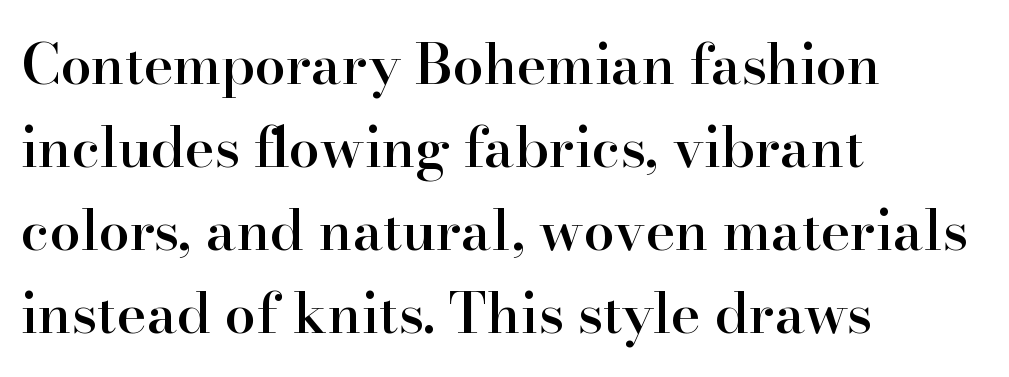
Q: Is the text bold? A: Semi-bold.
Q: Is the text italic (slanted)? A: No, it is upright.
Q: Is the typeface a serif or a sans-serif typeface? A: Serif.
Q: Is the text underlined? A: No.
Q: How is the paragraph aligned? A: Left-aligned.
Q: Is the spacing between letters normal or unusually wide? A: Normal.
Q: Is the spacing between lines tight, normal or loose? A: Normal.
Q: Width (condensed, normal, or wide)? A: Normal.
Q: Stroke contrast? A: High.
Q: x-height? A: Small.
Q: Monospaced? A: No.
